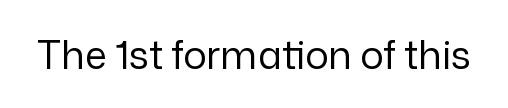
Q: Is the text bold? A: No.
Q: Is the text italic (slanted)? A: No, it is upright.
Q: Is the typeface a serif or a sans-serif typeface? A: Sans-serif.
Q: Is the text underlined? A: No.
Q: Is the spacing between letters normal or unusually wide? A: Normal.
Q: Width (condensed, normal, or wide)? A: Normal.
Q: Stroke contrast? A: Low.
Q: x-height? A: Medium.
Q: Monospaced? A: No.
